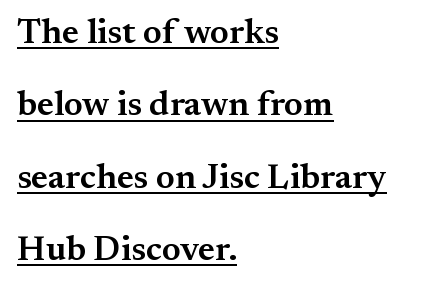
{"serif": "yes", "italic": "no", "bold": "semi", "weight": "semibold", "width": "normal", "stroke_contrast": "medium", "x_height": "small", "monospaced": "no", "underline": "yes", "align": "left", "line_spacing": "loose", "line_spacing_ratio": 2.07, "letter_spacing": "normal", "letter_spacing_em": 0.0, "glyph_px": 35}
